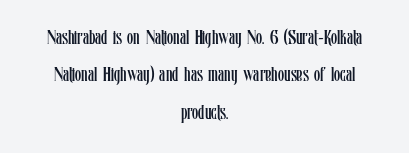
The image shows 20 px text type, upright; set centered, line spacing 1.87x, normal letter spacing, not underlined.
